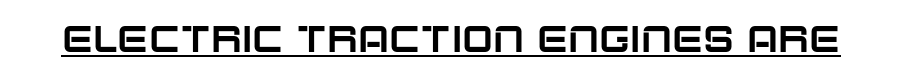
Q: Is the text italic (slanted)? A: No, it is upright.
Q: Is the typeface a serif or a sans-serif typeface? A: Sans-serif.
Q: Is the text underlined? A: Yes.
Q: Is the spacing between letters normal or unusually wide? A: Normal.
Q: Width (condensed, normal, or wide)? A: Normal.
Q: Stroke contrast? A: Low.
Q: x-height? A: Large.
Q: Monospaced? A: No.
